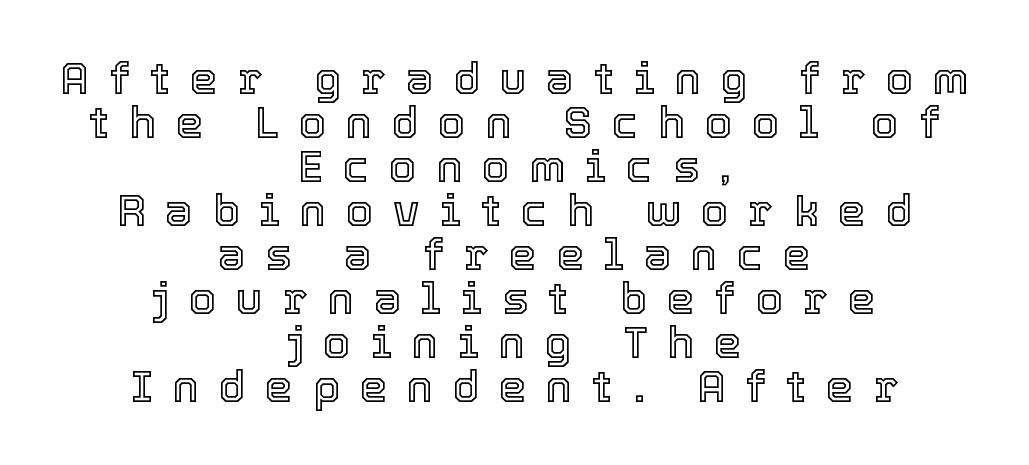
The letters stand straight up with perfectly vertical stems. This rendering uses center alignment, leaving both contours irregular but symmetric. How would I describe the line gaps? Narrow and economical. Quick note: underline off. These lines are rendered in a variable-pitch font.
